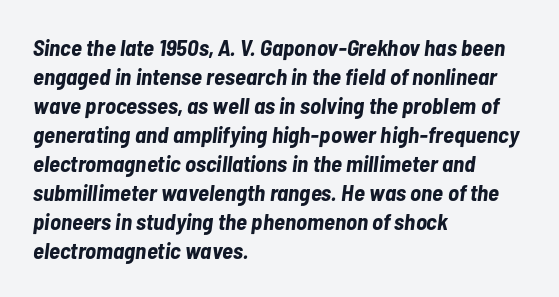
The rendering applies a slant to the glyphs. Successive baselines arrive at the customary interval. These lines keep a tight, regular rhythm from letter to letter. Is the block centered? No — it sits flush against the left margin. Weight: bold.
